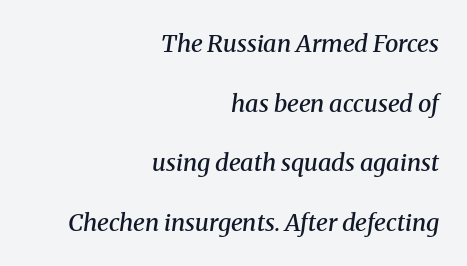
The glyphs look as if they've been sheared to an angle. Here the glyphs are tracked normally, forming tight word shapes. The face used here is a semibold: visibly heavier than regular, lighter than bold. Bare-footed words on every line.
